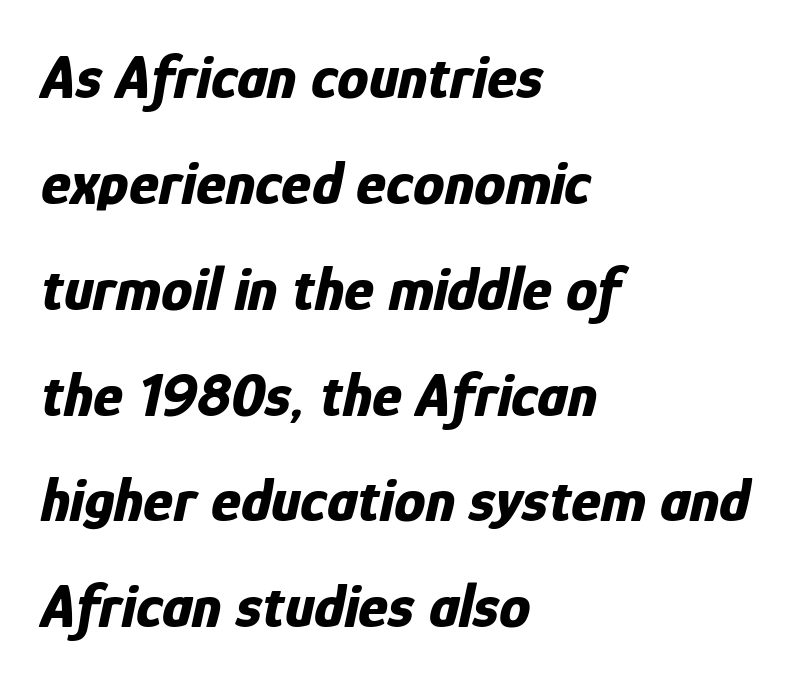
Q: Is the text bold? A: Yes.
Q: Is the text italic (slanted)? A: Yes, it leans right by about 12 degrees.
Q: Is the text underlined? A: No.
Q: How is the paragraph aligned? A: Left-aligned.
Q: Is the spacing between letters normal or unusually wide? A: Normal.
Q: Is the spacing between lines tight, normal or loose? A: Normal.
Q: Width (condensed, normal, or wide)? A: Condensed.
Q: Stroke contrast? A: Low.
Q: x-height? A: Medium.
Q: Monospaced? A: No.
